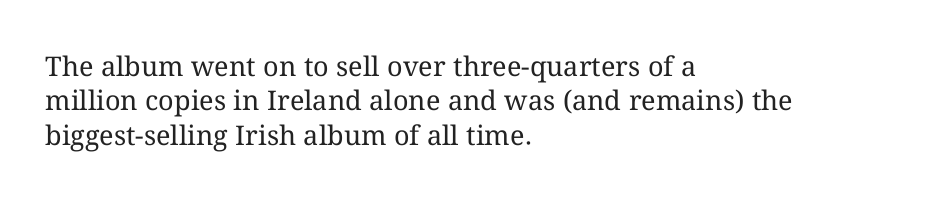
The letterforms sit at book weight or below. Honestly, the letter spacing is just normal — you wouldn't notice it. The type sits square on the baseline with zero lean. Unmarked baselines from the first word to the last. The text block is weighted toward the left margin, trailing off unevenly rightward. The designer left line spacing at the default.
